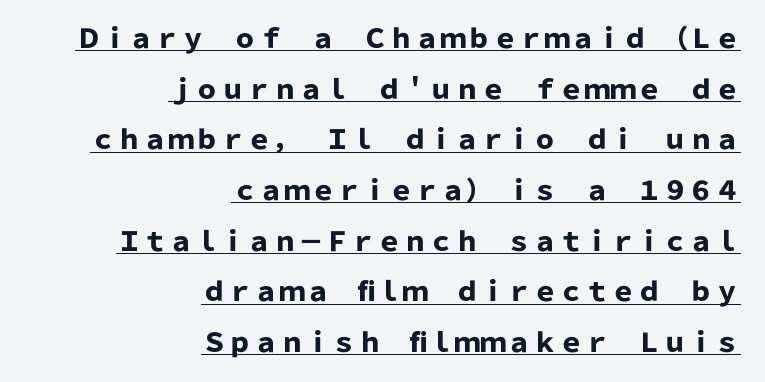
{"italic": "no", "bold": "yes", "underline": "yes", "align": "right", "line_spacing": "loose", "line_spacing_ratio": 1.95, "letter_spacing": "normal", "letter_spacing_em": 0.0, "glyph_px": 26}
